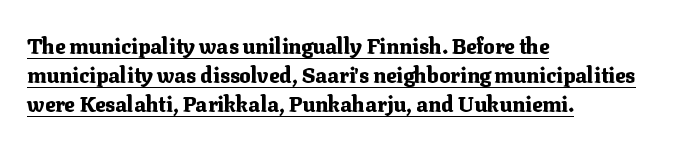
Reading down the column, the eye jumps a familiar distance to each next line. Strong, thick strokes mark this as bold type. One-word summary of the alignment: left. These characters rest on top of a visible drawn line. Look at the tracking — it's just the regular setting, nothing added. A roman cut, with each character standing at attention.
